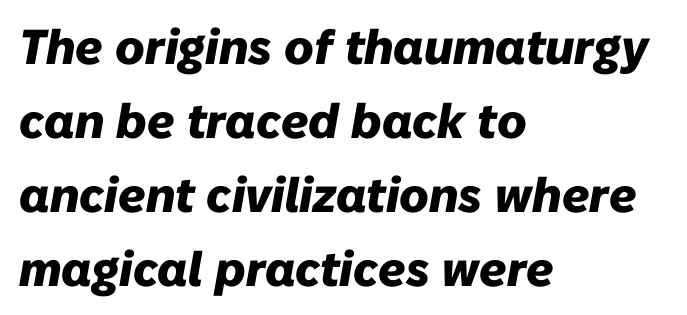
{"italic": "yes", "lean": "right", "slant_degrees": 10, "bold": "yes", "weight": "heavy", "width": "normal", "stroke_contrast": "low", "x_height": "medium", "monospaced": "no", "underline": "no", "align": "left", "line_spacing": "normal", "line_spacing_ratio": 1.51, "letter_spacing": "normal", "letter_spacing_em": 0.0, "glyph_px": 49}
